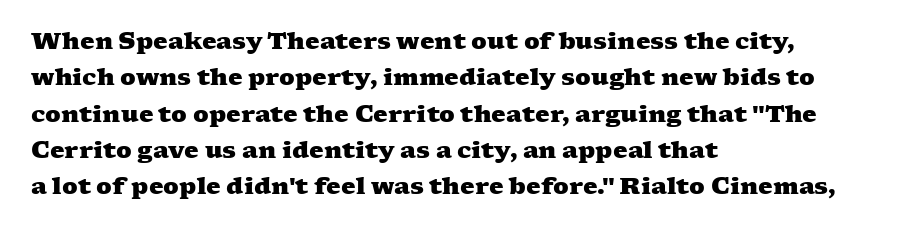
Q: Is the text bold? A: Yes.
Q: Is the text underlined? A: No.
Q: How is the paragraph aligned? A: Left-aligned.
Q: Is the spacing between letters normal or unusually wide? A: Normal.
Q: Is the spacing between lines tight, normal or loose? A: Normal.
